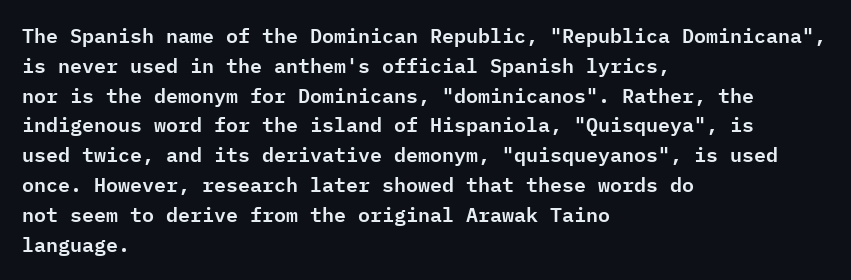
{"italic": "no", "underline": "no", "align": "left", "line_spacing": "normal", "line_spacing_ratio": 1.49, "letter_spacing": "normal", "letter_spacing_em": 0.0, "glyph_px": 20}
